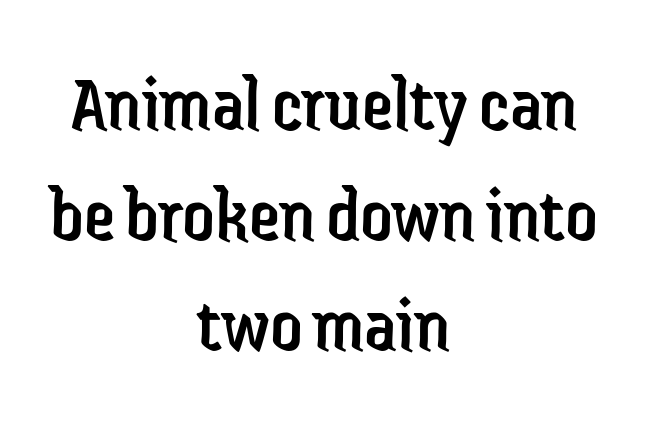
{"serif": "no", "italic": "no", "bold": "no", "weight": "regular", "width": "condensed", "stroke_contrast": "low", "x_height": "medium", "monospaced": "no", "underline": "no", "align": "center", "line_spacing": "normal", "line_spacing_ratio": 1.4, "letter_spacing": "normal", "letter_spacing_em": 0.0, "glyph_px": 79}
